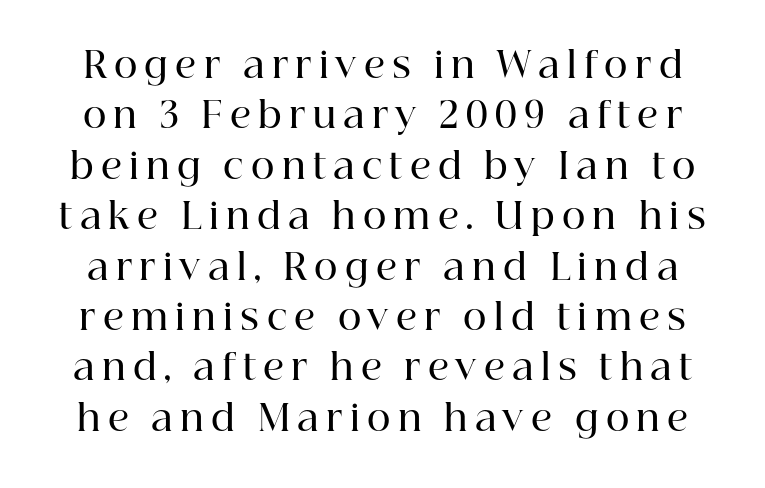
The image shows 36 px semibold serif type, upright; set normal line spacing (1.4x), unusually wide letter spacing (+0.2 em), not underlined; high stroke contrast and a medium x-height.
